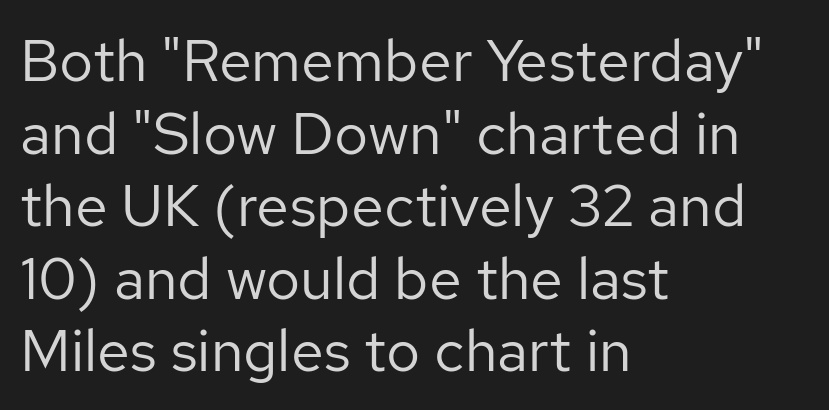
The image shows 59 px regular-weight sans-serif type, upright; set left-aligned, line spacing 1.23x, normal letter spacing, not underlined; low stroke contrast and a medium x-height.
